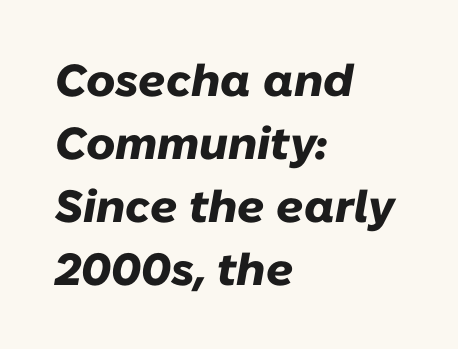
The image shows 45 px heavy type, italic (leaning right); set left-aligned, normal line spacing (1.4x), normal letter spacing, not underlined; low stroke contrast and a medium x-height.
